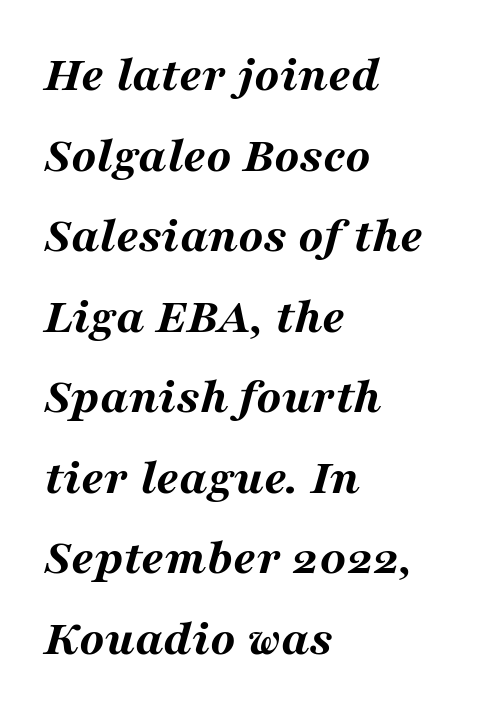
Q: Is the text bold? A: Yes.
Q: Is the text italic (slanted)? A: Yes, it leans right by about 16 degrees.
Q: Is the text underlined? A: No.
Q: How is the paragraph aligned? A: Left-aligned.
Q: Is the spacing between letters normal or unusually wide? A: Normal.
Q: Is the spacing between lines tight, normal or loose? A: Normal.
Q: Width (condensed, normal, or wide)? A: Wide.
Q: Stroke contrast? A: Medium.
Q: x-height? A: Medium.
Q: Monospaced? A: No.
